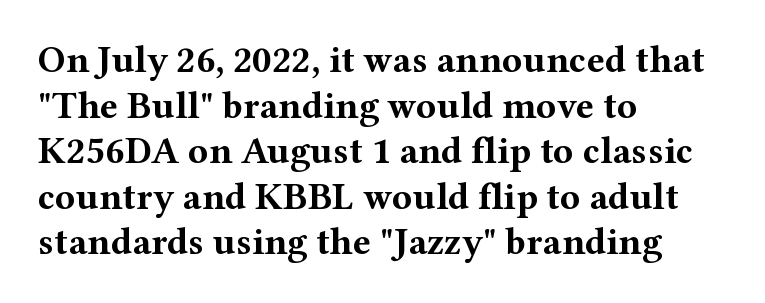
{"serif": "yes", "italic": "no", "bold": "yes", "weight": "bold", "width": "wide", "stroke_contrast": "medium", "x_height": "medium", "monospaced": "no", "underline": "no", "align": "left", "line_spacing_ratio": 1.2, "letter_spacing": "normal", "letter_spacing_em": 0.0, "glyph_px": 38}
